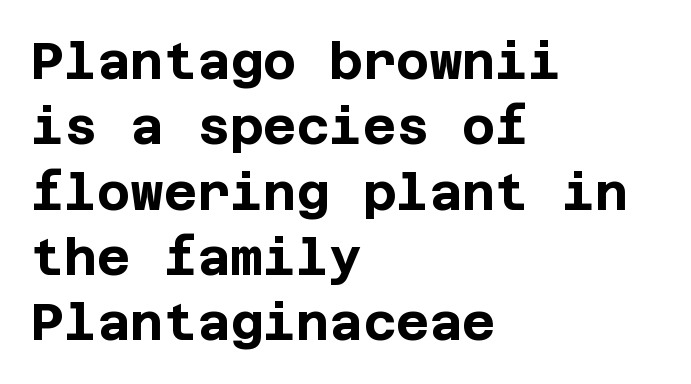
The image shows 51 px bold sans-serif type, upright; set left-aligned, normal line spacing (1.28x), normal letter spacing, not underlined; low stroke contrast and a large x-height.
